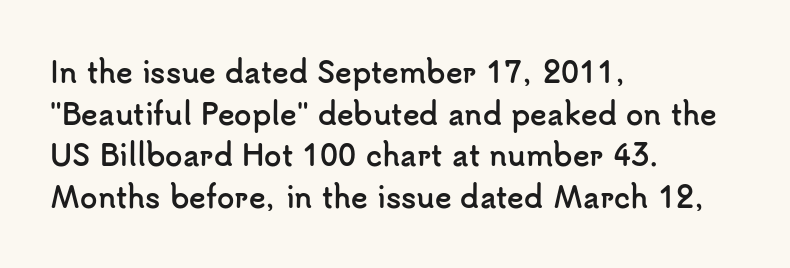
The image shows 28 px semibold sans-serif type, upright; set left-aligned, normal line spacing (1.49x), normal letter spacing, not underlined; low stroke contrast and a small x-height.
